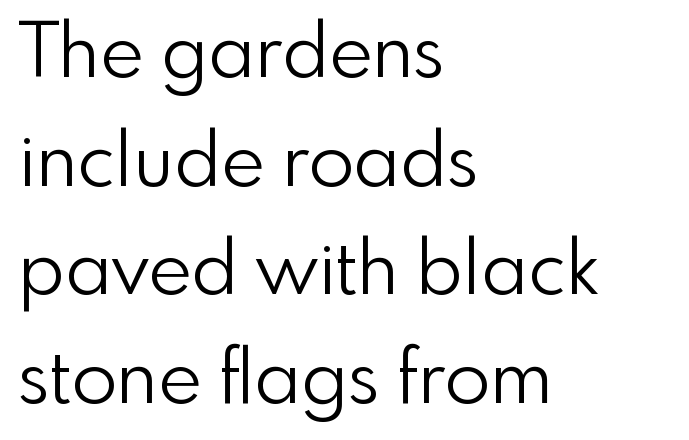
Q: Is the text bold? A: No.
Q: Is the text italic (slanted)? A: No, it is upright.
Q: Is the typeface a serif or a sans-serif typeface? A: Sans-serif.
Q: Is the text underlined? A: No.
Q: How is the paragraph aligned? A: Left-aligned.
Q: Is the spacing between letters normal or unusually wide? A: Normal.
Q: Is the spacing between lines tight, normal or loose? A: Normal.
Q: Width (condensed, normal, or wide)? A: Normal.
Q: Stroke contrast? A: Low.
Q: x-height? A: Small.
Q: Monospaced? A: No.
